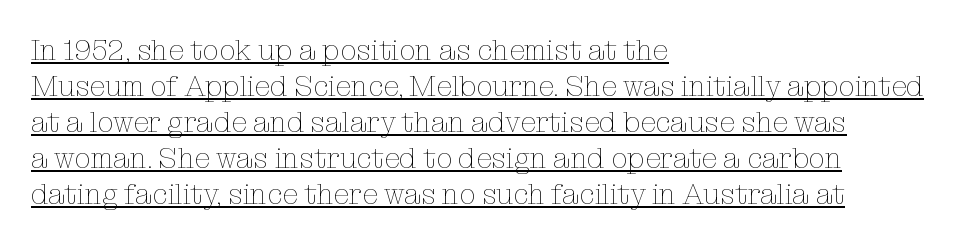
Looks like regular typesetting: each glyph gets only the width it needs. The font sits on the lighter half of the weight spectrum, regular included. The axis of the letterforms is exactly vertical. A rule runs beneath these lines of type.
